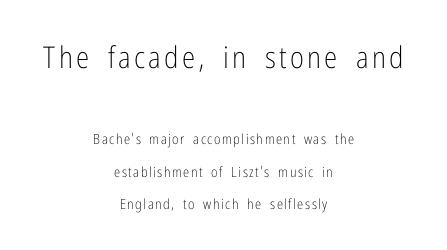
The image shows 30 px light, condensed sans-serif type, upright; set centered, loose line spacing (2.33x), not underlined; the first (top) block is 2.14x larger; low stroke contrast and a medium x-height.
